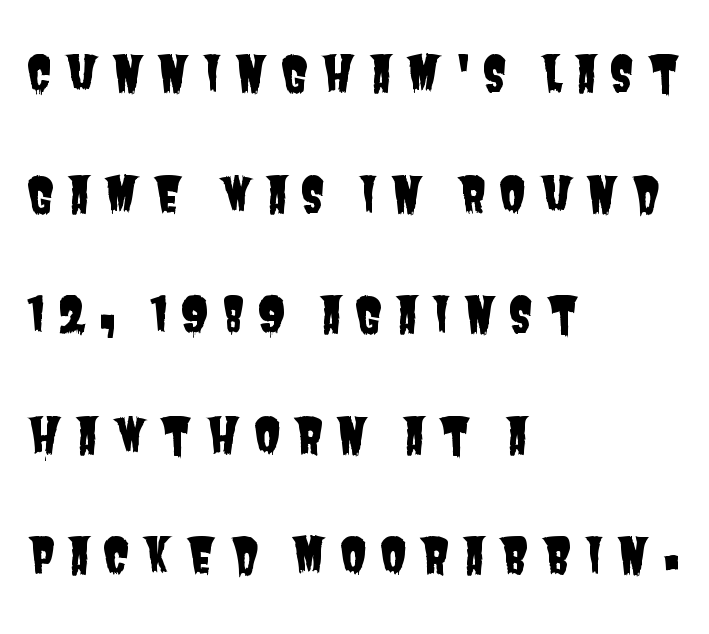
Q: Is the typeface a serif or a sans-serif typeface? A: Sans-serif.
Q: Is the text underlined? A: No.
Q: How is the paragraph aligned? A: Left-aligned.
Q: Is the spacing between letters normal or unusually wide? A: Unusually wide.
Q: Is the spacing between lines tight, normal or loose? A: Loose.
Q: Width (condensed, normal, or wide)? A: Condensed.
Q: Stroke contrast? A: Low.
Q: x-height? A: Large.
Q: Monospaced? A: No.
